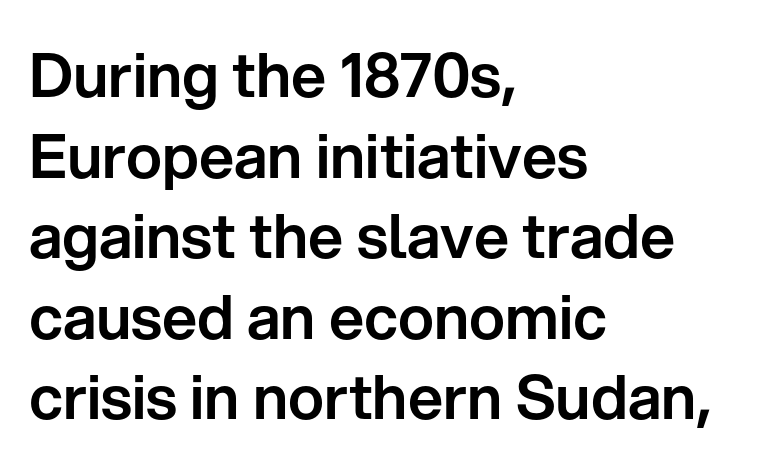
{"serif": "no", "italic": "no", "width": "normal", "stroke_contrast": "low", "x_height": "medium", "monospaced": "no", "underline": "no", "align": "left", "line_spacing": "normal", "line_spacing_ratio": 1.32, "letter_spacing": "normal", "letter_spacing_em": 0.0, "glyph_px": 61}
